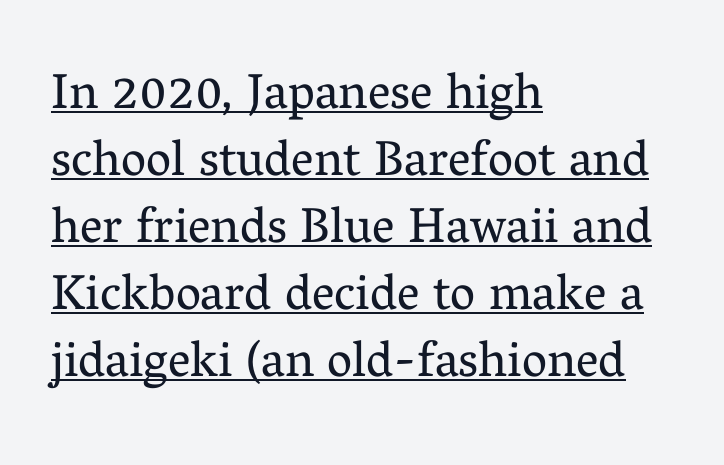
{"serif": "yes", "italic": "no", "bold": "no", "weight": "regular", "width": "normal", "stroke_contrast": "medium", "x_height": "medium", "monospaced": "no", "underline": "yes", "align": "left", "line_spacing": "normal", "line_spacing_ratio": 1.34, "letter_spacing": "normal", "letter_spacing_em": 0.0, "glyph_px": 50}
